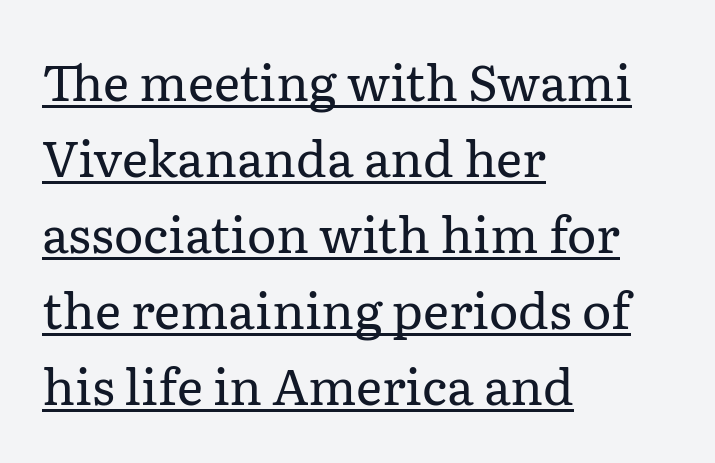
{"serif": "yes", "italic": "no", "bold": "no", "weight": "regular", "width": "normal", "stroke_contrast": "low", "x_height": "medium", "monospaced": "no", "underline": "yes", "align": "left", "line_spacing": "normal", "line_spacing_ratio": 1.52, "letter_spacing": "normal", "letter_spacing_em": 0.0, "glyph_px": 50}
